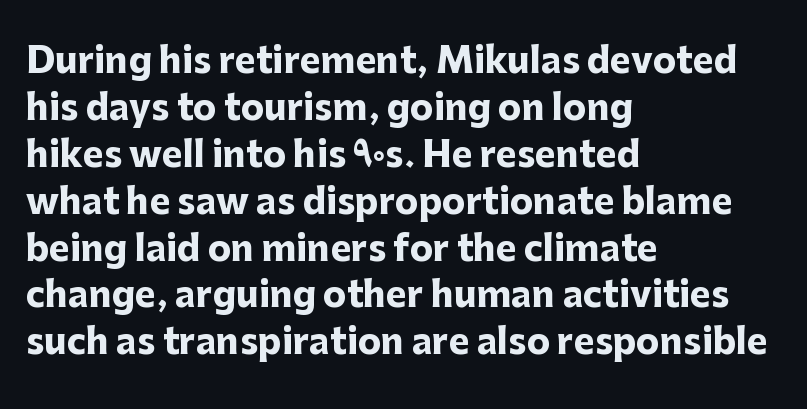
{"serif": "no", "italic": "no", "bold": "yes", "weight": "heavy", "width": "normal", "stroke_contrast": "low", "x_height": "medium", "monospaced": "no", "underline": "no", "align": "left", "line_spacing": "normal", "line_spacing_ratio": 1.34, "letter_spacing": "normal", "letter_spacing_em": 0.0, "glyph_px": 35}
